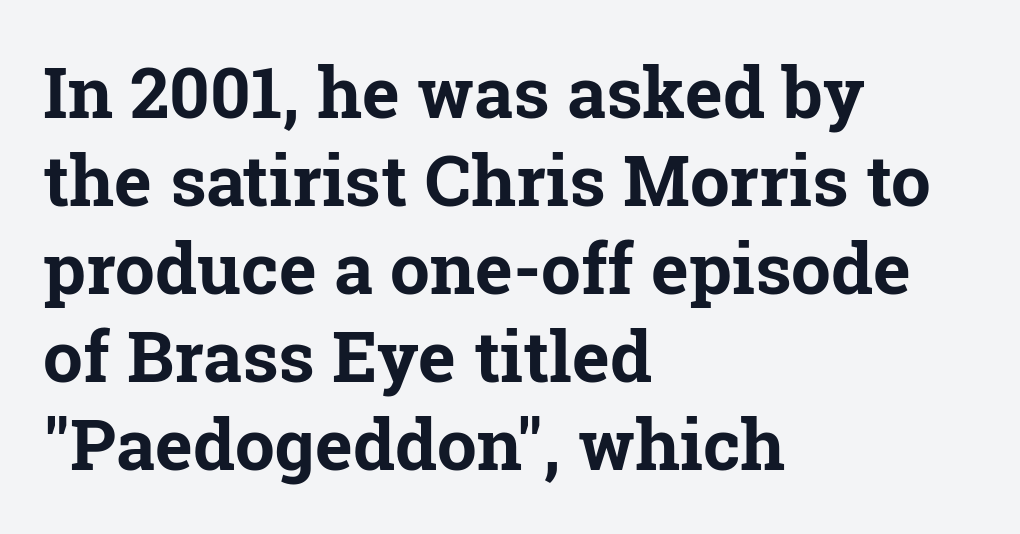
Q: Is the text bold? A: Yes.
Q: Is the text italic (slanted)? A: No, it is upright.
Q: Is the typeface a serif or a sans-serif typeface? A: Serif.
Q: Is the text underlined? A: No.
Q: How is the paragraph aligned? A: Left-aligned.
Q: Is the spacing between letters normal or unusually wide? A: Normal.
Q: Width (condensed, normal, or wide)? A: Normal.
Q: Stroke contrast? A: Low.
Q: x-height? A: Medium.
Q: Monospaced? A: No.
